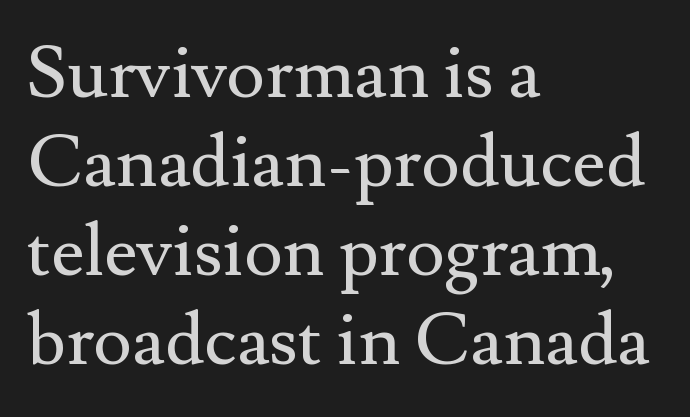
Q: Is the text bold? A: No.
Q: Is the text italic (slanted)? A: No, it is upright.
Q: Is the typeface a serif or a sans-serif typeface? A: Serif.
Q: Is the text underlined? A: No.
Q: How is the paragraph aligned? A: Left-aligned.
Q: Is the spacing between letters normal or unusually wide? A: Normal.
Q: Width (condensed, normal, or wide)? A: Normal.
Q: Stroke contrast? A: Medium.
Q: x-height? A: Small.
Q: Monospaced? A: No.
